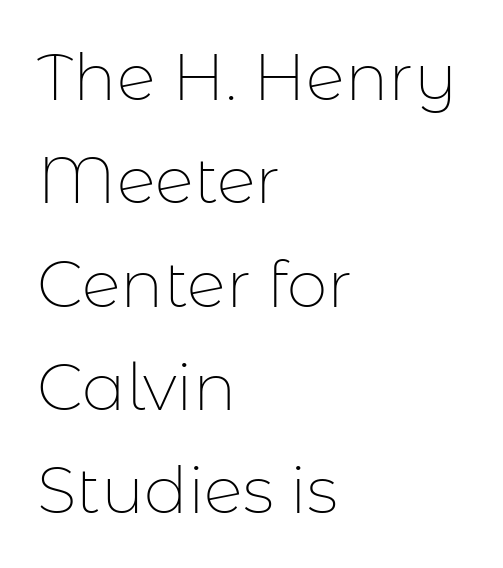
Q: Is the text bold? A: No.
Q: Is the text italic (slanted)? A: No, it is upright.
Q: Is the typeface a serif or a sans-serif typeface? A: Sans-serif.
Q: Is the text underlined? A: No.
Q: How is the paragraph aligned? A: Left-aligned.
Q: Is the spacing between letters normal or unusually wide? A: Normal.
Q: Is the spacing between lines tight, normal or loose? A: Normal.
Q: Width (condensed, normal, or wide)? A: Normal.
Q: Stroke contrast? A: Low.
Q: x-height? A: Medium.
Q: Monospaced? A: No.
